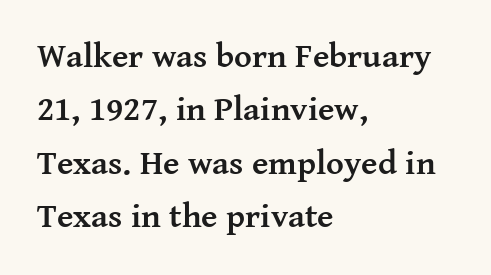
{"serif": "yes", "italic": "no", "bold": "yes", "weight": "semibold", "width": "normal", "stroke_contrast": "medium", "x_height": "medium", "monospaced": "no", "underline": "no", "align": "left", "line_spacing": "normal", "line_spacing_ratio": 1.57, "letter_spacing": "normal", "letter_spacing_em": 0.0, "glyph_px": 34}
